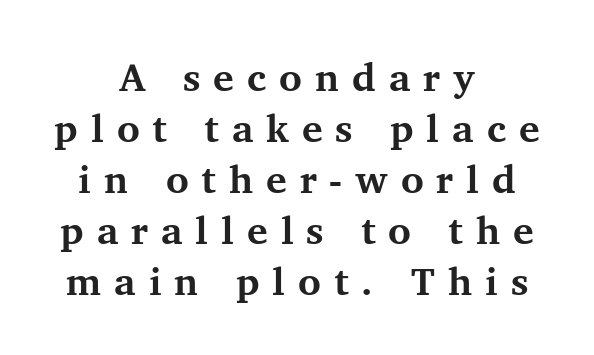
Set as a true bold cut, around the 700 mark. In terms of letterform style, serifs are clearly present. The block of text has a typical density, with ordinary space between rows. Clear beneath every line of the passage. This rendering uses center alignment, leaving both contours irregular but symmetric.
